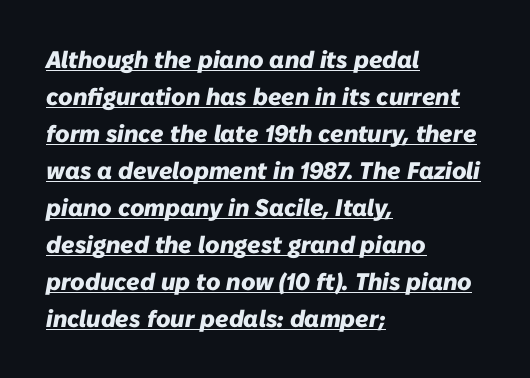
Q: Is the text bold? A: Yes.
Q: Is the text italic (slanted)? A: Yes, it leans right by about 10 degrees.
Q: Is the text underlined? A: Yes.
Q: How is the paragraph aligned? A: Left-aligned.
Q: Is the spacing between letters normal or unusually wide? A: Normal.
Q: Is the spacing between lines tight, normal or loose? A: Normal.
